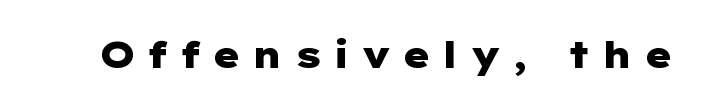
Q: Is the text bold? A: Yes.
Q: Is the text italic (slanted)? A: No, it is upright.
Q: Is the typeface a serif or a sans-serif typeface? A: Sans-serif.
Q: Is the text underlined? A: No.
Q: Is the spacing between letters normal or unusually wide? A: Unusually wide.
Q: Width (condensed, normal, or wide)? A: Wide.
Q: Stroke contrast? A: Low.
Q: x-height? A: Medium.
